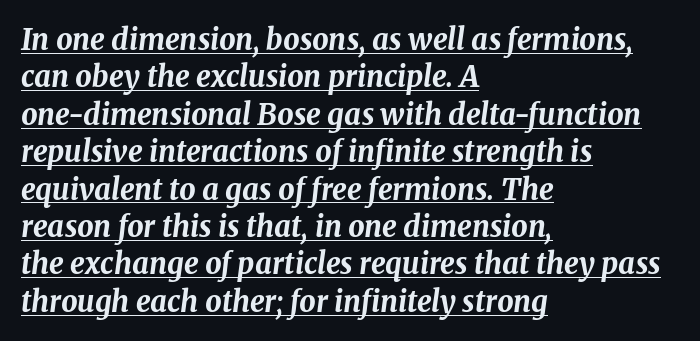
{"italic": "yes", "lean": "right", "slant_degrees": 8, "bold": "yes", "weight": "bold", "width": "normal", "stroke_contrast": "medium", "x_height": "medium", "monospaced": "no", "underline": "yes", "align": "left", "line_spacing": "normal", "line_spacing_ratio": 1.29, "letter_spacing": "normal", "letter_spacing_em": 0.0, "glyph_px": 29}
